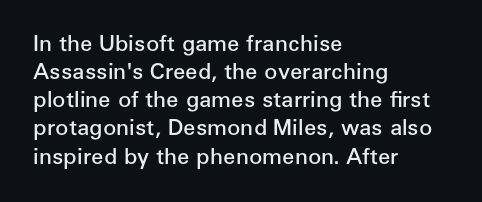
Quick note: underline off. Left-aligned paragraph, ragged on the right. Nope, not italic — everything's standing straight. The line texture is even and compact thanks to regular tracking. Successive baselines arrive at the customary interval. Firm but not heavy-handed strokes: this text is semibold.
